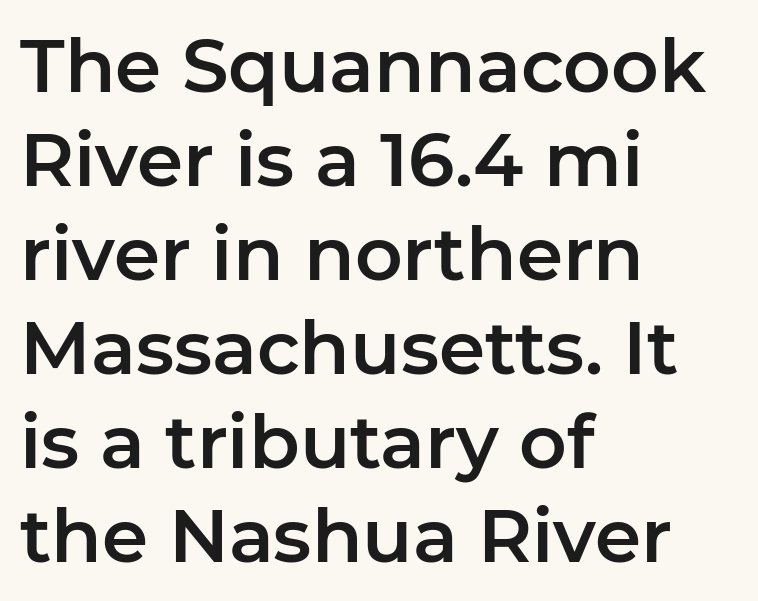
Q: Is the text italic (slanted)? A: No, it is upright.
Q: Is the typeface a serif or a sans-serif typeface? A: Sans-serif.
Q: Is the text underlined? A: No.
Q: How is the paragraph aligned? A: Left-aligned.
Q: Is the spacing between letters normal or unusually wide? A: Normal.
Q: Is the spacing between lines tight, normal or loose? A: Normal.
Q: Width (condensed, normal, or wide)? A: Normal.
Q: Stroke contrast? A: Low.
Q: x-height? A: Medium.
Q: Monospaced? A: No.
